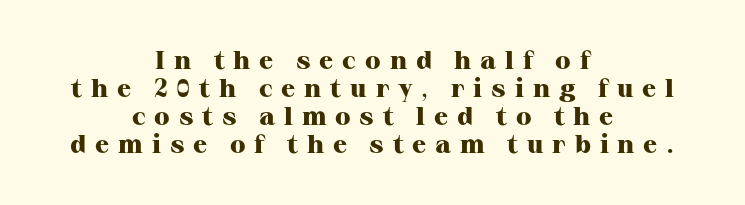
Q: Is the text bold? A: Yes.
Q: Is the text italic (slanted)? A: No, it is upright.
Q: Is the text underlined? A: No.
Q: How is the paragraph aligned? A: Centered.
Q: Is the spacing between letters normal or unusually wide? A: Unusually wide.
Q: Is the spacing between lines tight, normal or loose? A: Tight.
